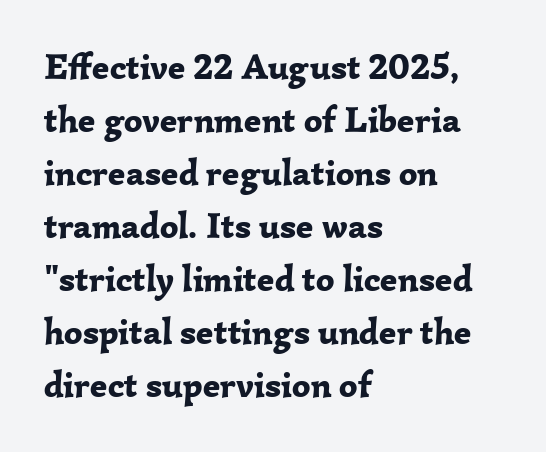
Lines of text with bare space underneath. The rendering uses natural spacing where letterforms have individual widths. Tracking value appears to be zero — textbook default spacing. You'd pick this weight for a headline — it's a proper bold. Every stem runs plumb, perpendicular to the baseline.
